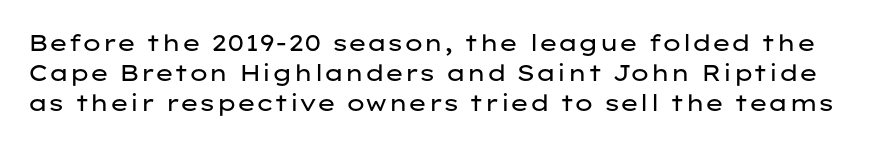
Clear beneath every line of the passage. Weight: regular or lighter. The axis of the letterforms is exactly vertical. Each word holds together tightly as a unit, with standard inter-letter gaps. What's the leading like? Ordinary, nothing unusual.
